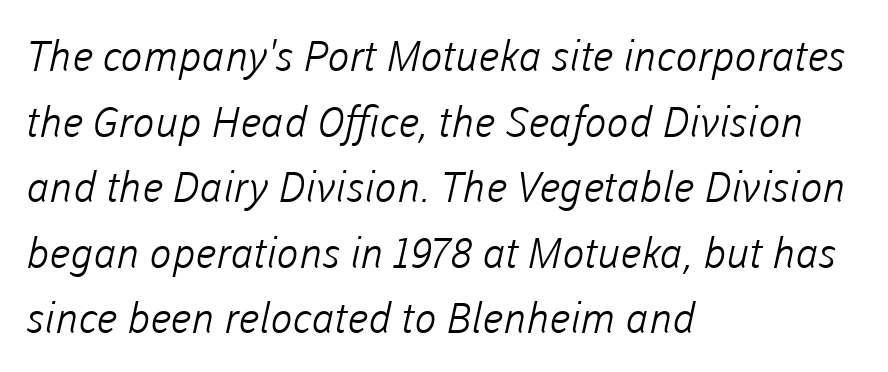
{"serif": "no", "bold": "no", "weight": "light", "width": "normal", "stroke_contrast": "low", "x_height": "medium", "monospaced": "no", "underline": "no", "align": "left", "line_spacing": "normal", "line_spacing_ratio": 1.56, "letter_spacing": "normal", "letter_spacing_em": 0.0, "glyph_px": 42}
